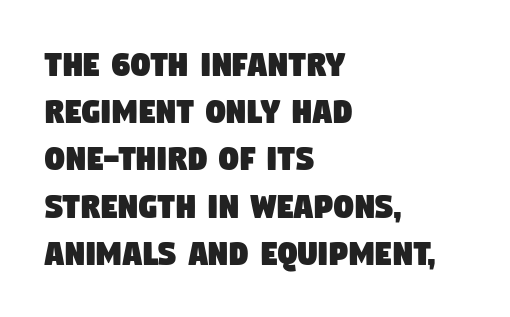
{"serif": "no", "width": "condensed", "stroke_contrast": "low", "x_height": "large", "monospaced": "no", "underline": "no", "align": "left", "line_spacing_ratio": 1.21, "letter_spacing": "normal", "letter_spacing_em": 0.0, "glyph_px": 39}
